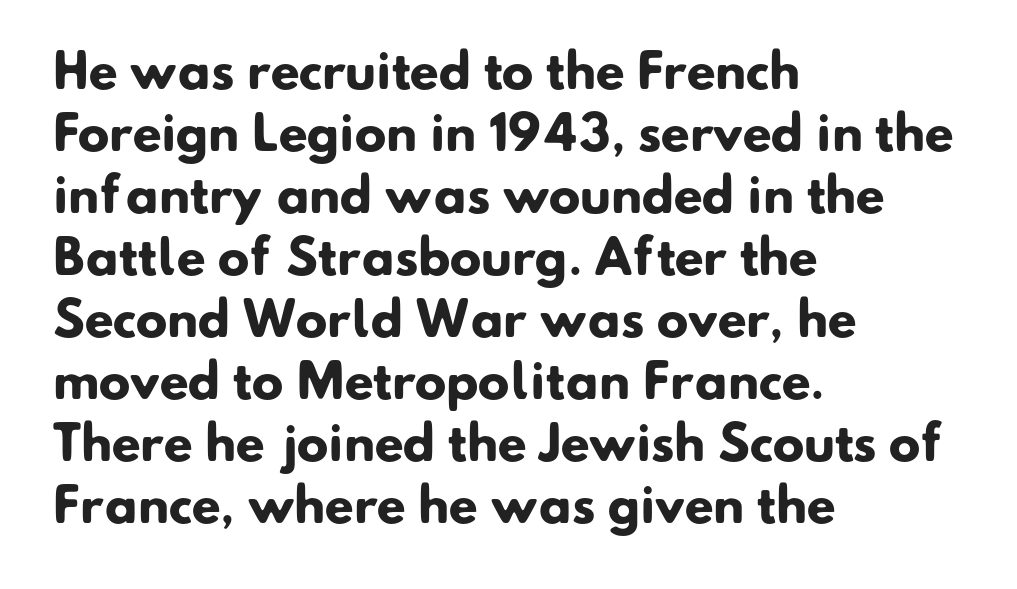
The vertical gap from one line to the next is medium. This rendering uses left alignment, leaving the right contour irregular. Nope, no serifs anywhere on these letters. Looks like regular typesetting: each glyph gets only the width it needs.
